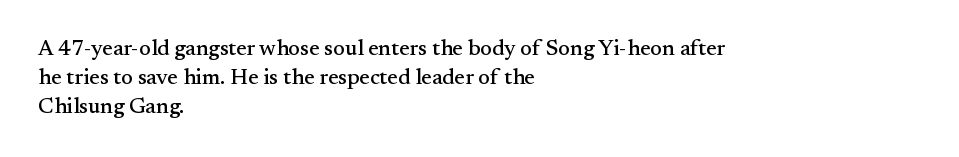
Descender tails drop into unmarked territory. Horizontal alignment here is leftward, the default for most running prose. Does extra space separate the letters? No, they use regular spacing. Upright lettering throughout. Evenly set lines give the paragraph a standard silhouette.
